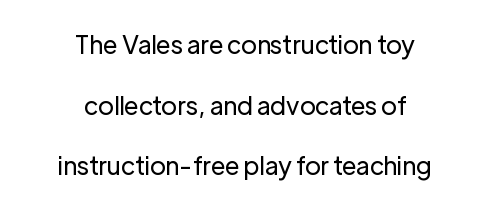
Q: Is the text bold? A: No.
Q: Is the text italic (slanted)? A: No, it is upright.
Q: Is the text underlined? A: No.
Q: How is the paragraph aligned? A: Centered.
Q: Is the spacing between letters normal or unusually wide? A: Normal.
Q: Is the spacing between lines tight, normal or loose? A: Loose.
